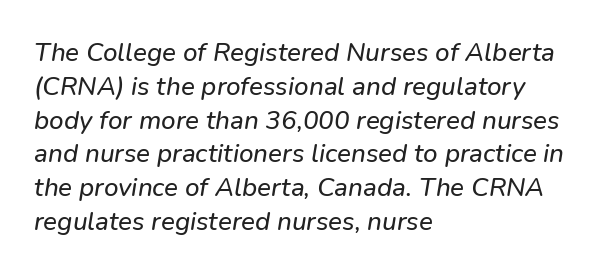
The image shows 26 px text type, italic (leaning right); set left-aligned, normal line spacing (1.3x), normal letter spacing, not underlined.
